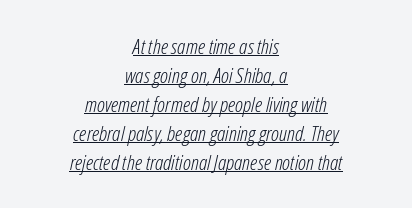
{"italic": "yes", "lean": "right", "slant_degrees": 12, "bold": "no", "underline": "yes", "align": "center", "line_spacing": "normal", "line_spacing_ratio": 1.38, "letter_spacing": "normal", "letter_spacing_em": 0.0, "glyph_px": 21}
